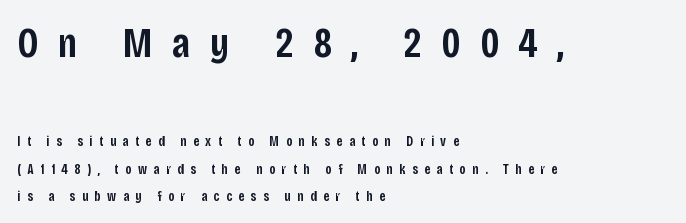
The image shows 42 px semibold, condensed sans-serif type, upright; set left-aligned, loose line spacing (1.95x), unusually wide letter spacing (+0.46 em), not underlined; the first (top) block is 3.0x larger; low stroke contrast and a large x-height.
